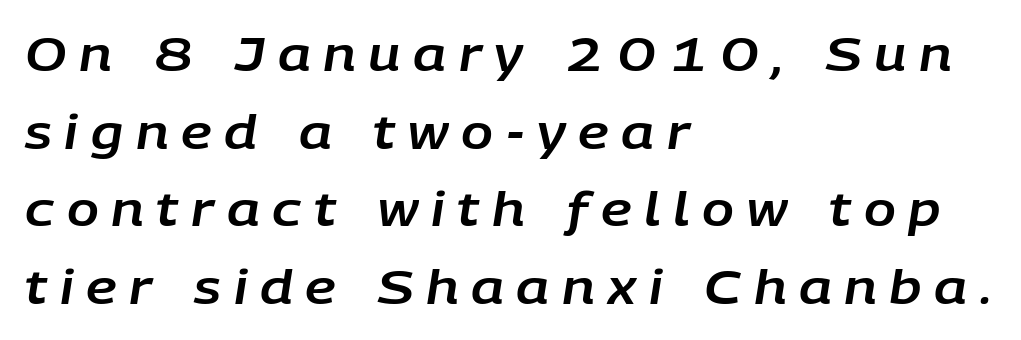
The type is letterspaced generously, with wide tracking. Compared with ordinary roman type, these characters are visibly tilted. Decoration check: the copy has no underline. Line beginnings align vertically; line endings do not.
